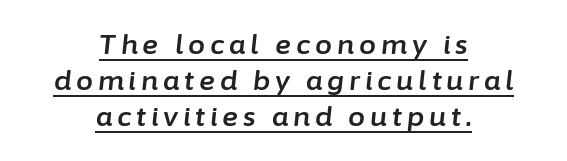
Q: Is the text italic (slanted)? A: Yes, it leans right by about 6 degrees.
Q: Is the text underlined? A: Yes.
Q: How is the paragraph aligned? A: Centered.
Q: Is the spacing between lines tight, normal or loose? A: Normal.
